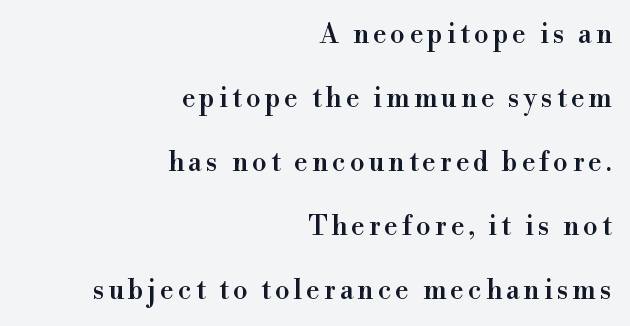
{"italic": "no", "underline": "no", "align": "right", "line_spacing": "loose", "line_spacing_ratio": 2.37, "glyph_px": 27}
